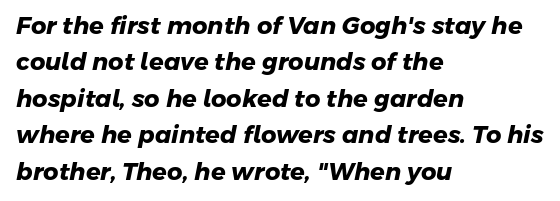
{"bold": "yes", "underline": "no", "align": "left", "line_spacing": "normal", "line_spacing_ratio": 1.52, "letter_spacing": "normal", "letter_spacing_em": 0.0, "glyph_px": 24}
